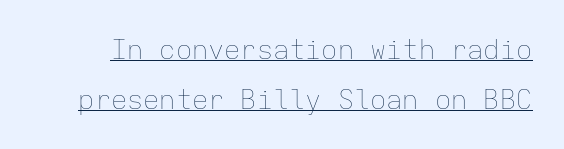
Somebody hit Ctrl+U on this one — the words are underlined. The horizontal fit of the characters is conventional and even. Bold? No — there's no thickening of the strokes. Every character sits straight up, as roman type does.
